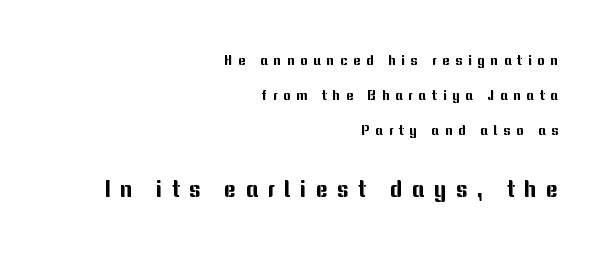
{"italic": "no", "underline": "no", "align": "right", "line_spacing": "loose", "line_spacing_ratio": 2.49, "letter_spacing": "wide", "letter_spacing_em": 0.41, "larger_block": "second", "size_ratio": 1.64, "glyph_px": 23}
